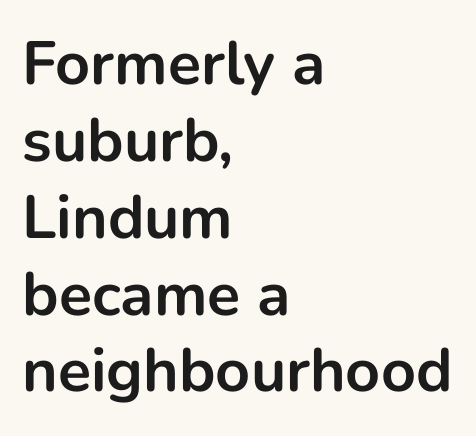
{"serif": "no", "italic": "no", "bold": "yes", "weight": "bold", "width": "normal", "stroke_contrast": "low", "x_height": "medium", "monospaced": "no", "underline": "no", "align": "left", "line_spacing": "normal", "line_spacing_ratio": 1.26, "letter_spacing": "normal", "letter_spacing_em": 0.0, "glyph_px": 61}
